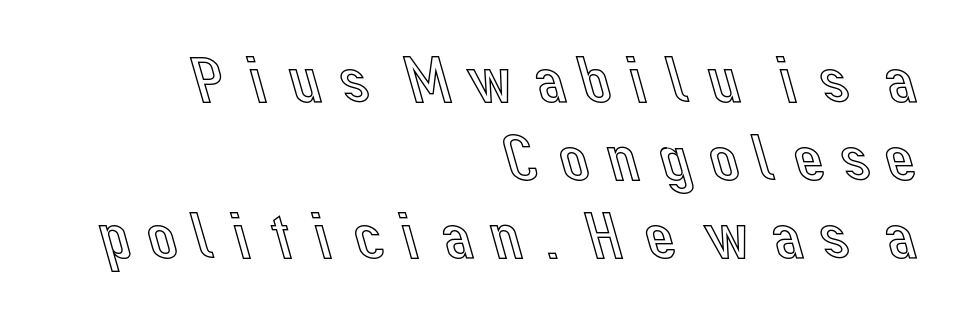
{"width": "normal", "x_height": "medium", "monospaced": "no", "underline": "no", "align": "right", "line_spacing": "tight", "line_spacing_ratio": 1.15, "glyph_px": 68}
